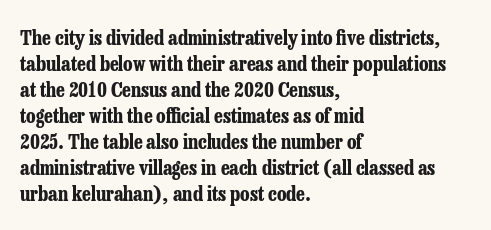
Q: Is the text bold? A: Yes.
Q: Is the text italic (slanted)? A: No, it is upright.
Q: Is the text underlined? A: No.
Q: How is the paragraph aligned? A: Left-aligned.
Q: Is the spacing between letters normal or unusually wide? A: Normal.
Q: Is the spacing between lines tight, normal or loose? A: Normal.
